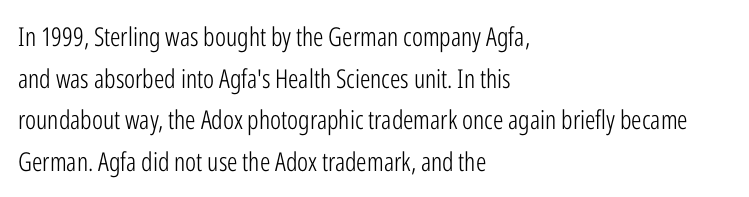
Rule under the text: the space is simply empty. One-word summary of the alignment: left. Stroke thickness stays within the range of a standard reading face or lighter. Rows of type keep a routine distance in the vertical direction. Ascenders rise straight up at ninety degrees. The tracking reads as untouched default to a designer's eye.
